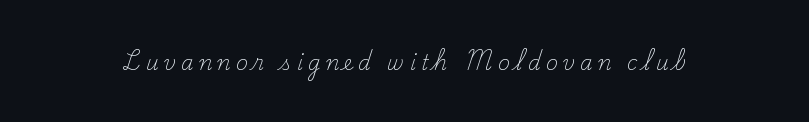
The image shows 20 px text type; set unusually wide letter spacing (+0.26 em), not underlined.
